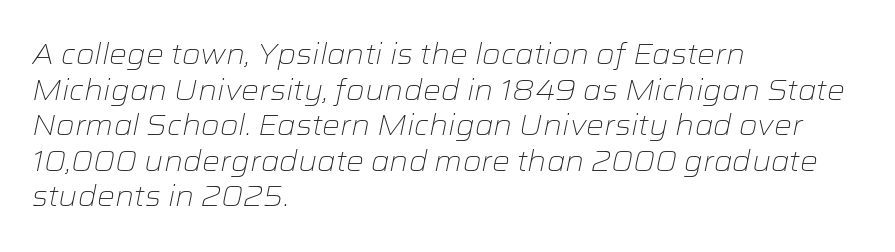
The image shows 28 px light, wide type, italic (leaning right); set left-aligned, normal line spacing (1.27x), normal letter spacing, not underlined; low stroke contrast and a medium x-height.
